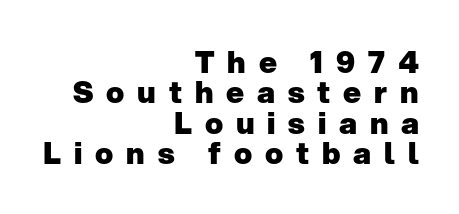
{"serif": "no", "italic": "no", "bold": "yes", "weight": "heavy", "width": "normal", "stroke_contrast": "low", "x_height": "medium", "monospaced": "no", "underline": "no", "align": "right", "line_spacing": "tight", "line_spacing_ratio": 1.01, "letter_spacing": "wide", "letter_spacing_em": 0.43, "glyph_px": 30}
